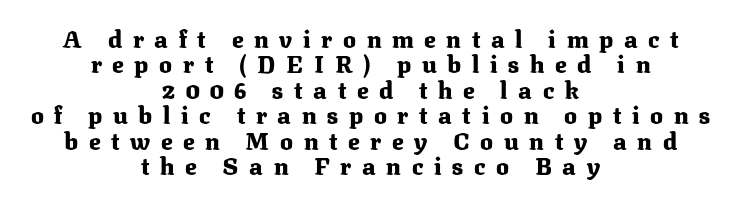
The image shows 24 px bold type, upright; set centered, tight line spacing (1.06x), unusually wide letter spacing (+0.44 em), not underlined.
